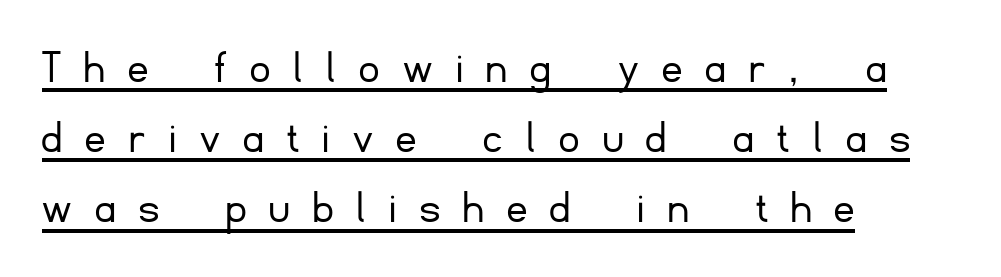
{"serif": "no", "italic": "no", "bold": "no", "weight": "light", "width": "normal", "stroke_contrast": "low", "x_height": "small", "monospaced": "no", "underline": "yes", "align": "left", "line_spacing": "normal", "line_spacing_ratio": 1.43, "letter_spacing": "wide", "letter_spacing_em": 0.48, "glyph_px": 49}
